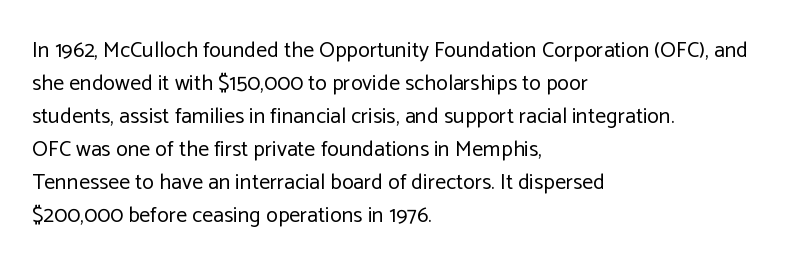
In terms of leading, this rendering sits right in the middle. Quick note: not italic, upright. Stems here are at most as thick as an everyday book face. Letter spacing: default.
